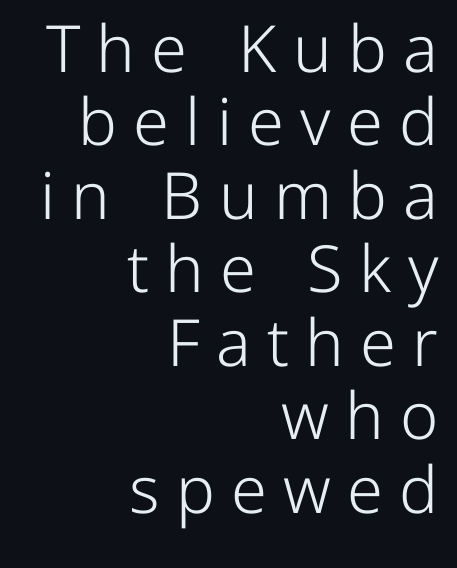
The image shows 65 px light sans-serif type, upright; set right-aligned, tight line spacing (1.13x), unusually wide letter spacing (+0.25 em), not underlined; low stroke contrast and a medium x-height.
